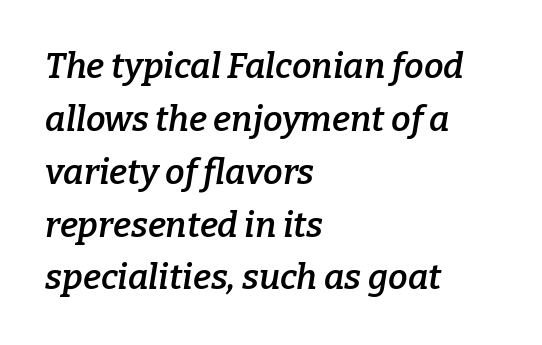
Is this a fixed-width face? No — the glyphs have proportional, varying widths. Typographically, this falls in the serif category. Compared with a centered layout, this one pins lines to the left instead. These words are printed semibold, heavier than regular yet not bold. The glyphs are unaccompanied by any horizontal stroke below them. Does the leading feel generous? No, just average.
